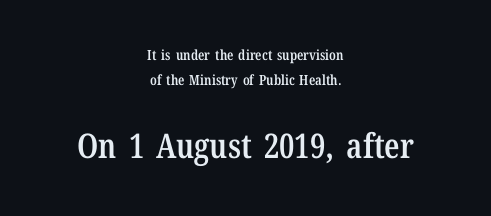
{"serif": "yes", "italic": "no", "bold": "semi", "weight": "semibold", "width": "condensed", "stroke_contrast": "low", "x_height": "medium", "monospaced": "no", "underline": "no", "align": "center", "line_spacing_ratio": 1.82, "letter_spacing": "normal", "letter_spacing_em": 0.0, "larger_block": "second", "size_ratio": 2.43, "glyph_px": 34}
